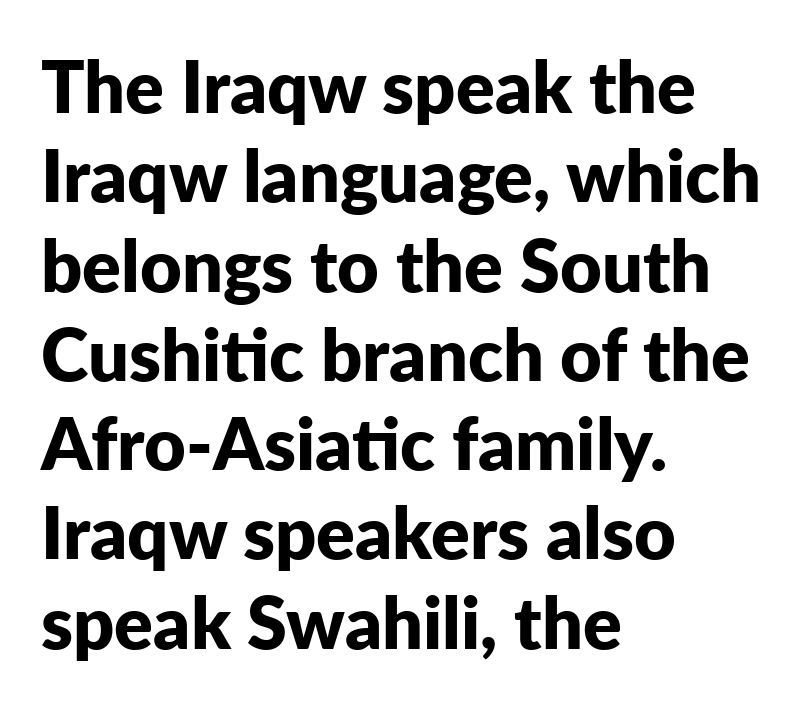
Q: Is the text bold? A: Yes.
Q: Is the text italic (slanted)? A: No, it is upright.
Q: Is the typeface a serif or a sans-serif typeface? A: Sans-serif.
Q: Is the text underlined? A: No.
Q: How is the paragraph aligned? A: Left-aligned.
Q: Is the spacing between letters normal or unusually wide? A: Normal.
Q: Width (condensed, normal, or wide)? A: Normal.
Q: Stroke contrast? A: Low.
Q: x-height? A: Medium.
Q: Monospaced? A: No.
